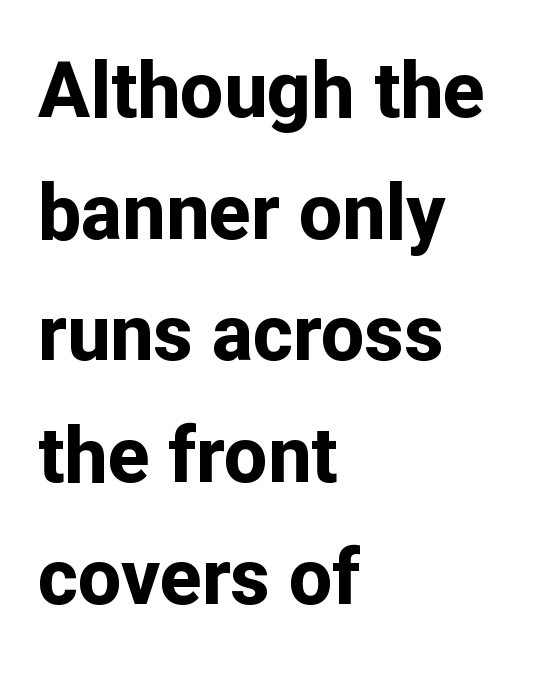
{"serif": "no", "italic": "no", "bold": "yes", "weight": "bold", "width": "normal", "stroke_contrast": "low", "x_height": "medium", "monospaced": "no", "underline": "no", "align": "left", "line_spacing": "normal", "line_spacing_ratio": 1.58, "letter_spacing": "normal", "letter_spacing_em": 0.0, "glyph_px": 77}
